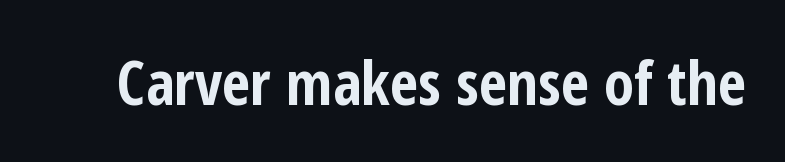
The image shows 61 px bold, condensed sans-serif type, upright; set normal letter spacing, not underlined; low stroke contrast and a medium x-height.
